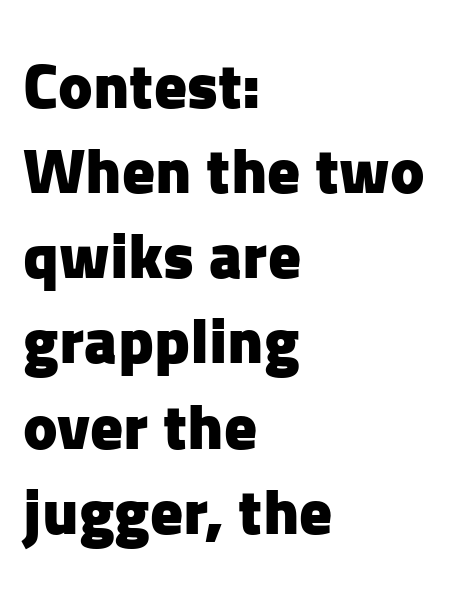
The image shows 65 px heavy sans-serif type, upright; set left-aligned, normal line spacing (1.31x), normal letter spacing, not underlined; low stroke contrast and a medium x-height.
